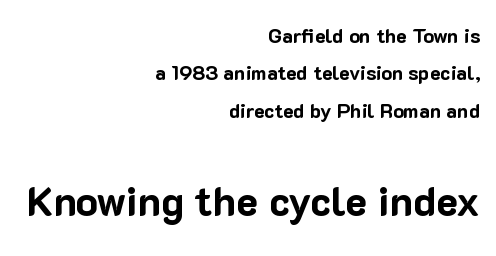
This rendering leaves character spacing at its baseline value. Here the second block reads like a headline and the first like body copy. The lettering stays uniformly vertical, giving the passage a roman look. The type family on display is of the sans-serif kind. Compared with a flush-left layout, this one pins lines to the opposite, right side. Underlining? Definitely not there.
